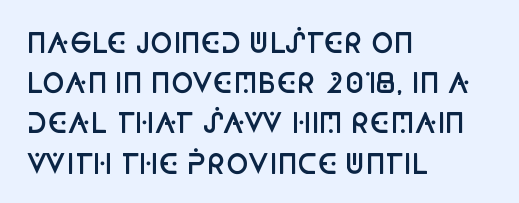
The paragraph has a hard left edge and a soft right edge. Nobody drew a line under any word here. Notice how descenders clear the ascenders below comfortably — that's standard leading. Its strokes are somewhat broadened, the hallmark of semibold type. The axis of the letterforms is exactly vertical. The letterforms sit shoulder to shoulder at normal distance.
